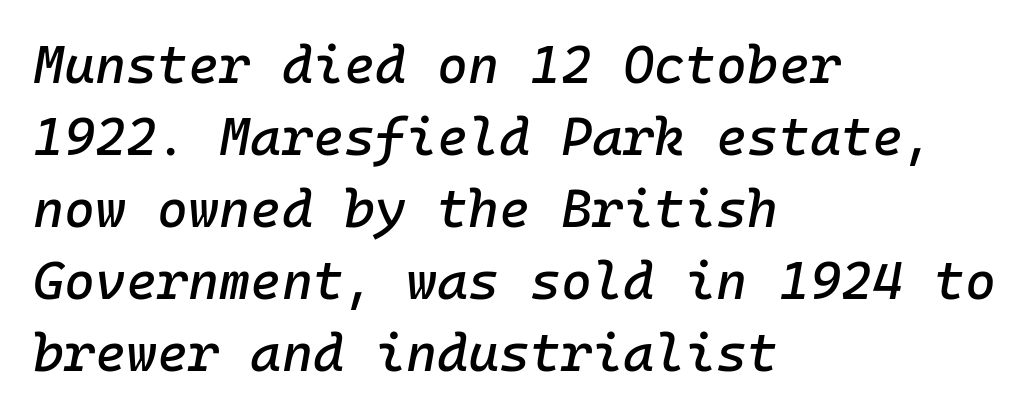
Q: Is the text italic (slanted)? A: Yes, it leans right by about 10 degrees.
Q: Is the text underlined? A: No.
Q: How is the paragraph aligned? A: Left-aligned.
Q: Is the spacing between letters normal or unusually wide? A: Normal.
Q: Is the spacing between lines tight, normal or loose? A: Normal.
Q: Width (condensed, normal, or wide)? A: Normal.
Q: Stroke contrast? A: Low.
Q: x-height? A: Medium.
Q: Monospaced? A: Yes.
